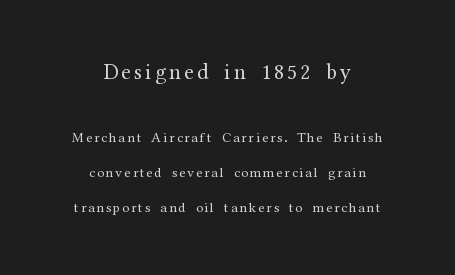
The image shows 22 px text type, upright; set centered, loose line spacing (2.49x), not underlined; the first (top) block is 1.57x larger.
